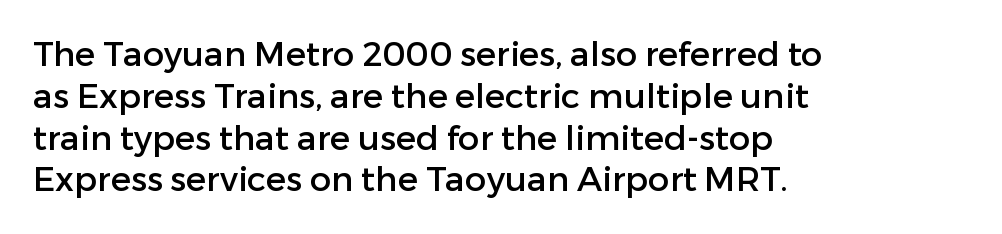
The image shows 34 px sans-serif type, upright; set left-aligned, line spacing 1.23x, normal letter spacing, not underlined; low stroke contrast and a medium x-height.
